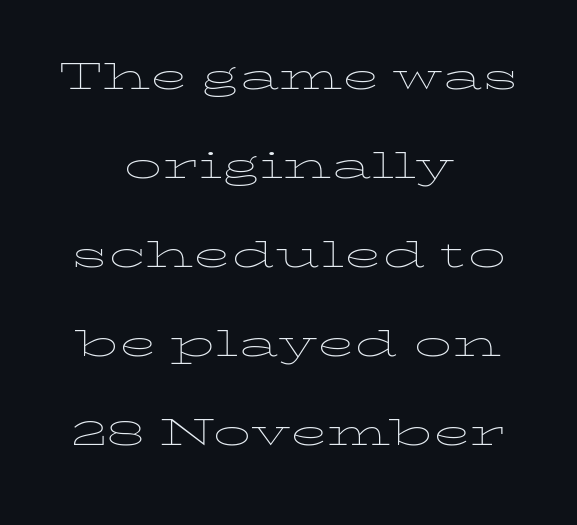
The image shows 50 px thin, wide type, upright; set centered, line spacing 1.78x, normal letter spacing, not underlined; low stroke contrast and a medium x-height.
